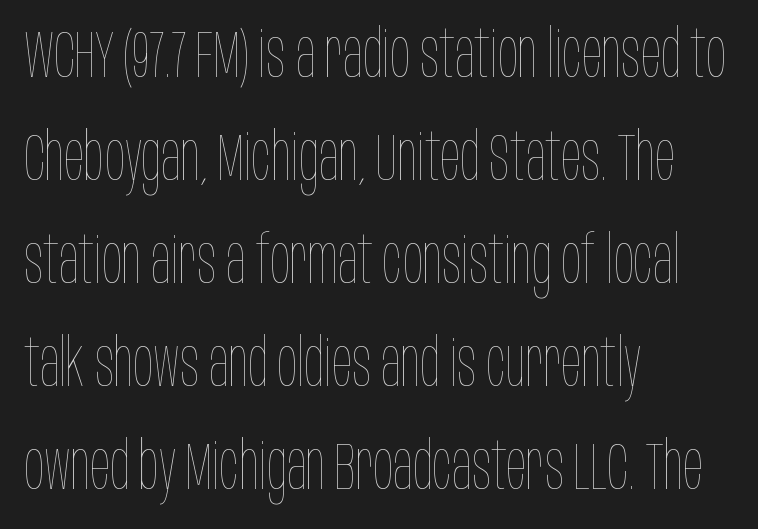
{"italic": "no", "bold": "no", "weight": "thin", "width": "condensed", "stroke_contrast": "low", "x_height": "large", "monospaced": "no", "underline": "no", "align": "left", "line_spacing": "normal", "line_spacing_ratio": 1.56, "letter_spacing": "normal", "letter_spacing_em": 0.0, "glyph_px": 66}
